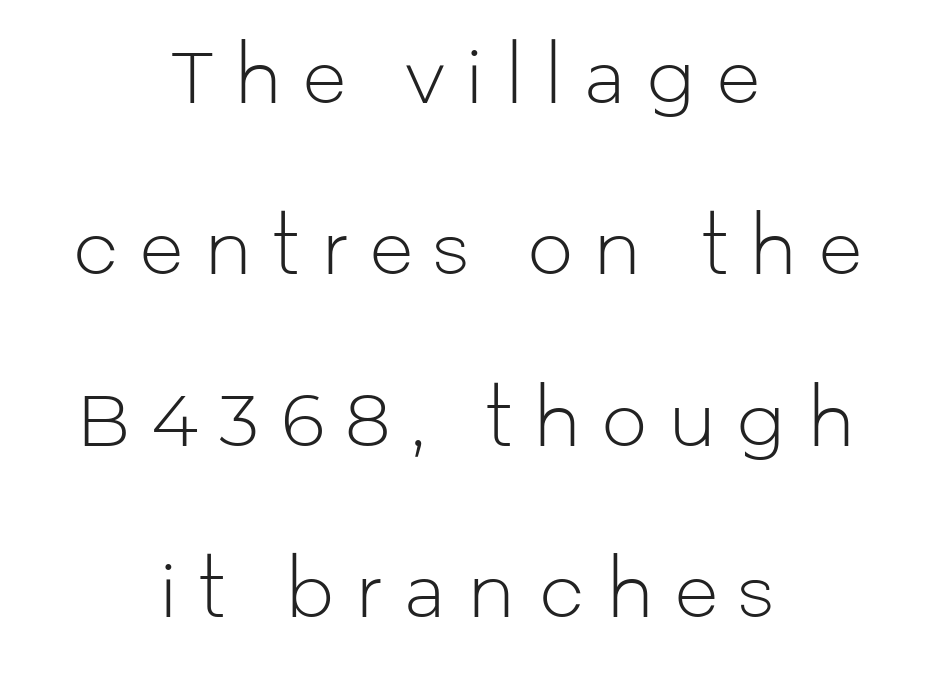
The image shows 72 px light sans-serif type, upright; set centered, loose line spacing (2.38x), unusually wide letter spacing (+0.29 em), not underlined; low stroke contrast and a medium x-height.
